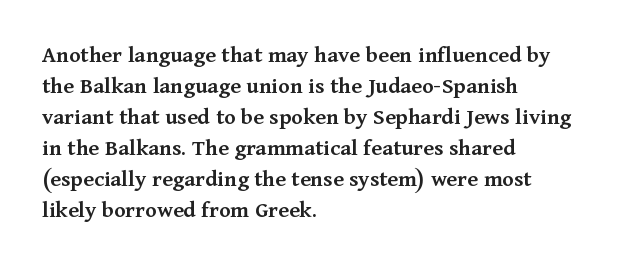
The image shows 24 px text type, upright; set left-aligned, normal line spacing (1.29x), normal letter spacing, not underlined.
